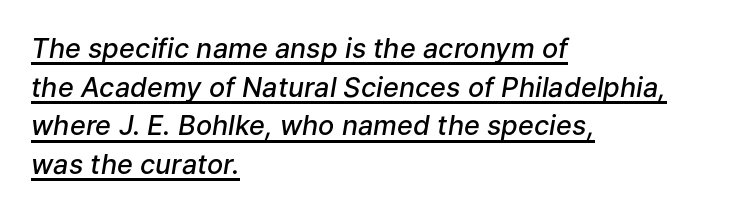
{"italic": "yes", "lean": "right", "slant_degrees": 9, "bold": "semi", "underline": "yes", "align": "left", "line_spacing": "normal", "line_spacing_ratio": 1.43, "letter_spacing": "normal", "letter_spacing_em": 0.0, "glyph_px": 27}
